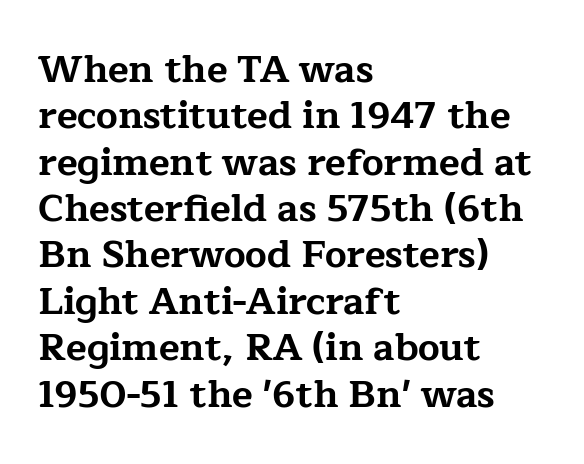
Q: Is the text bold? A: Yes.
Q: Is the text italic (slanted)? A: No, it is upright.
Q: Is the typeface a serif or a sans-serif typeface? A: Serif.
Q: Is the text underlined? A: No.
Q: How is the paragraph aligned? A: Left-aligned.
Q: Is the spacing between letters normal or unusually wide? A: Normal.
Q: Width (condensed, normal, or wide)? A: Wide.
Q: Stroke contrast? A: Low.
Q: x-height? A: Medium.
Q: Monospaced? A: No.
